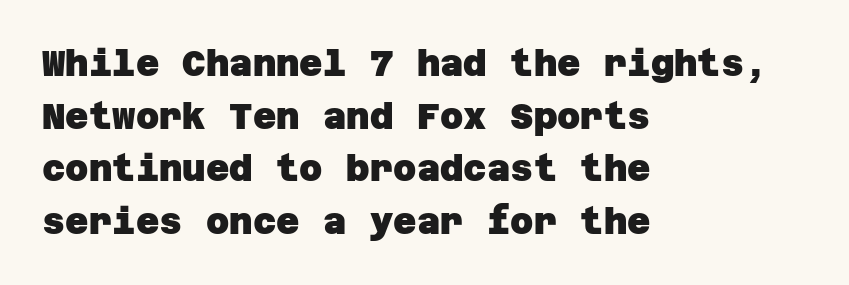
Any mark beneath the type? The region is blank. Regular leading. These lines are set flush left with a ragged right edge. Standard letterfit; no display-style spreading of the glyphs.
